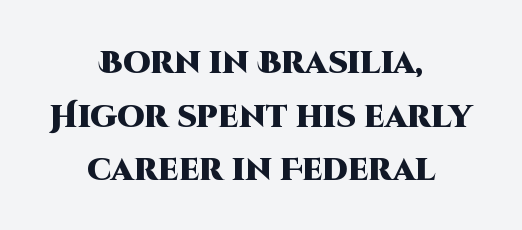
Q: Is the text bold? A: Yes.
Q: Is the text italic (slanted)? A: No, it is upright.
Q: Is the typeface a serif or a sans-serif typeface? A: Sans-serif.
Q: Is the text underlined? A: No.
Q: How is the paragraph aligned? A: Centered.
Q: Is the spacing between letters normal or unusually wide? A: Normal.
Q: Width (condensed, normal, or wide)? A: Normal.
Q: Stroke contrast? A: High.
Q: x-height? A: Large.
Q: Monospaced? A: No.
